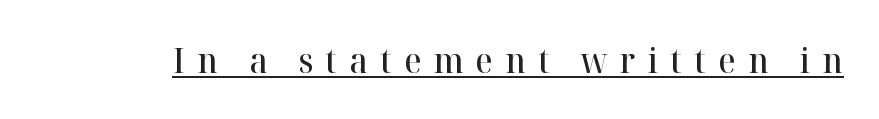
Is this a fixed-width face? No — the glyphs have proportional, varying widths. The glyphs in this specimen are seriffed. This sample uses an upright cut, with every glyph sitting square on the baseline. The tracking jumps out immediately: characters are airy and widely separated.
